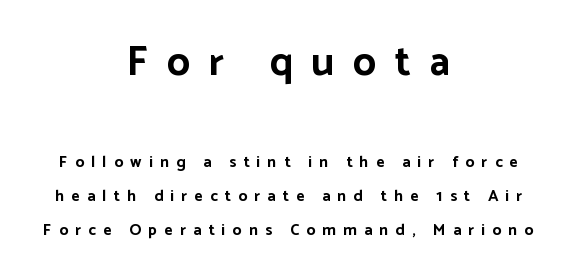
{"serif": "no", "italic": "no", "bold": "yes", "weight": "bold", "width": "normal", "stroke_contrast": "low", "x_height": "medium", "monospaced": "no", "underline": "no", "align": "center", "line_spacing": "loose", "line_spacing_ratio": 2.13, "letter_spacing": "wide", "letter_spacing_em": 0.45, "larger_block": "first", "size_ratio": 2.56, "glyph_px": 41}
